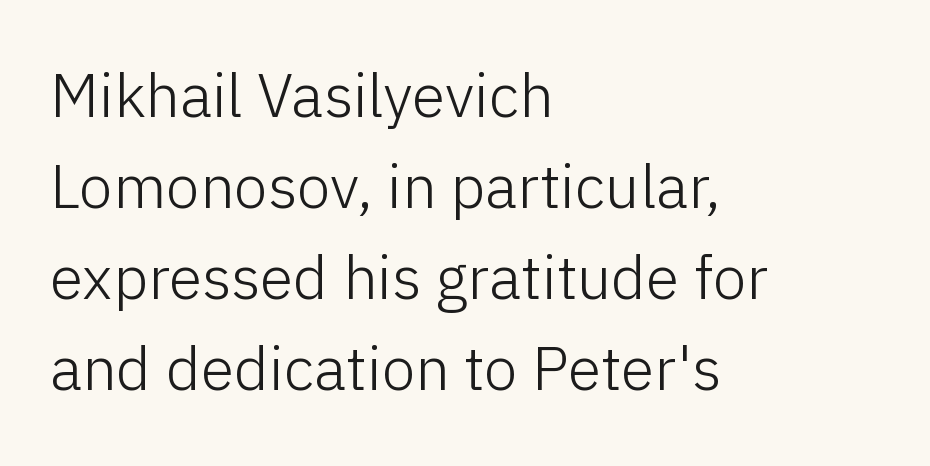
The image shows 61 px light sans-serif type, upright; set left-aligned, normal line spacing (1.49x), normal letter spacing, not underlined; low stroke contrast and a medium x-height.
